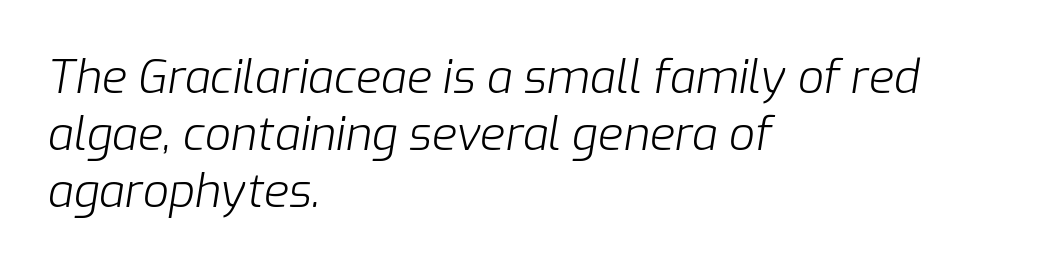
The words here are not underlined. Quick note: italic. Is this a fixed-width face? No — the glyphs have proportional, varying widths. Horizontally, the lines are justified to the leading edge only. The line texture is even and compact thanks to regular tracking. Counters stay open thanks to moderate or lighter strokes.
